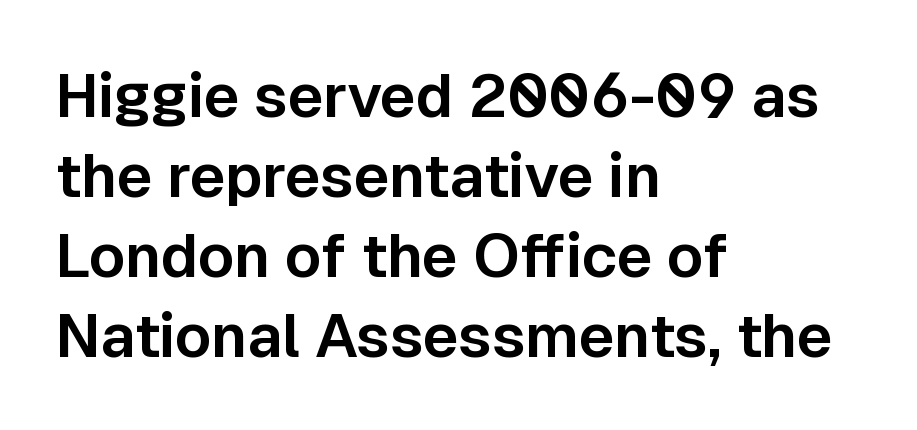
The image shows 61 px sans-serif type, upright; set left-aligned, normal line spacing (1.31x), normal letter spacing, not underlined; low stroke contrast and a medium x-height.
